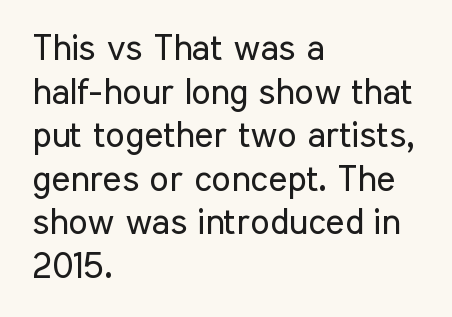
{"serif": "no", "italic": "no", "bold": "no", "weight": "regular", "width": "condensed", "stroke_contrast": "low", "x_height": "medium", "monospaced": "no", "underline": "no", "align": "left", "line_spacing_ratio": 1.21, "letter_spacing": "normal", "letter_spacing_em": 0.0, "glyph_px": 36}
